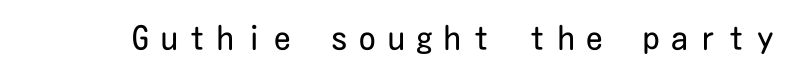
{"serif": "no", "italic": "no", "bold": "no", "weight": "regular", "width": "condensed", "stroke_contrast": "low", "x_height": "medium", "underline": "no", "letter_spacing": "wide", "letter_spacing_em": 0.36, "glyph_px": 33}
